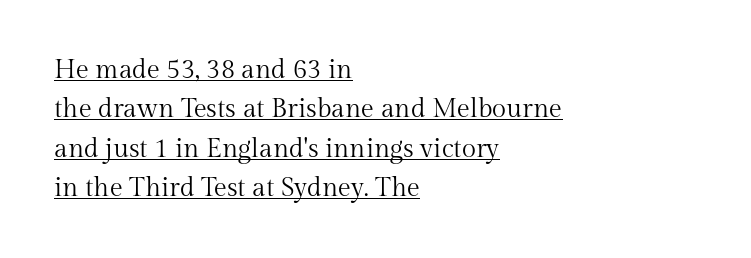
{"italic": "no", "bold": "no", "underline": "yes", "align": "left", "line_spacing": "normal", "line_spacing_ratio": 1.51, "letter_spacing": "normal", "letter_spacing_em": 0.0, "glyph_px": 26}
